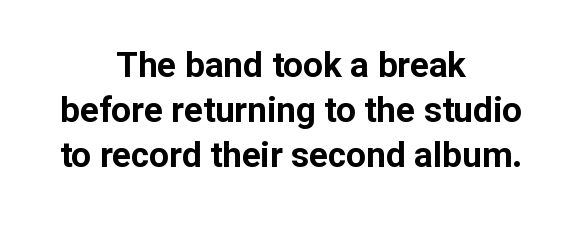
The image shows 35 px bold sans-serif type, upright; set centered, normal line spacing (1.29x), normal letter spacing, not underlined; low stroke contrast and a medium x-height.
